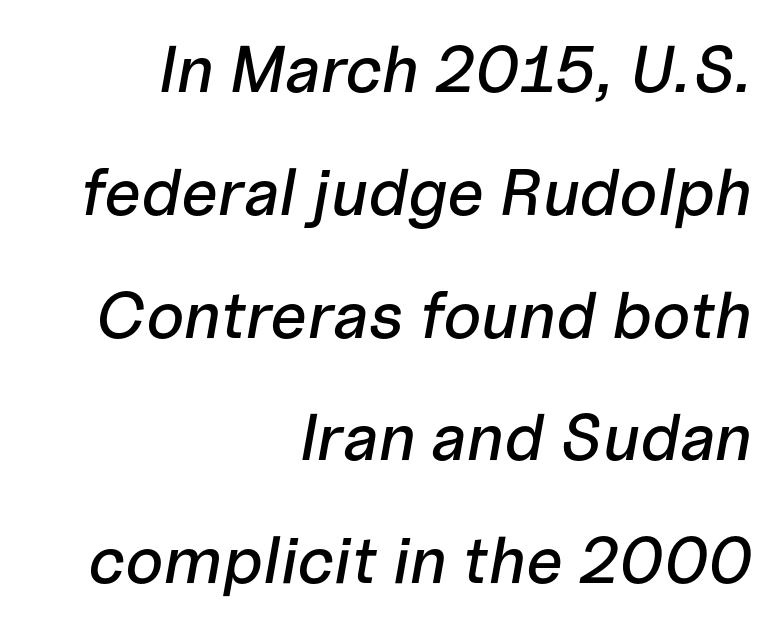
The image shows 66 px text type, italic (leaning right); set right-aligned, line spacing 1.86x, normal letter spacing, not underlined; low stroke contrast and a medium x-height.
